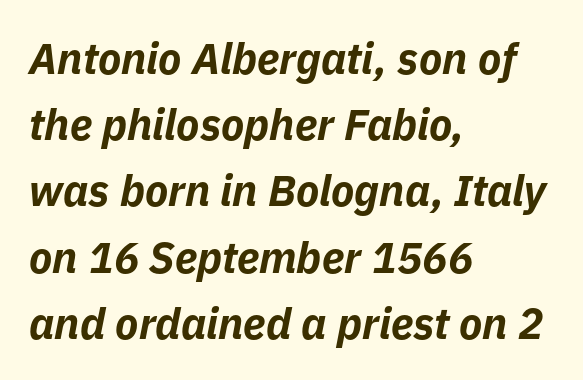
{"italic": "yes", "lean": "right", "slant_degrees": 11, "bold": "yes", "weight": "bold", "width": "normal", "stroke_contrast": "low", "x_height": "medium", "monospaced": "no", "underline": "no", "align": "left", "line_spacing": "normal", "line_spacing_ratio": 1.54, "letter_spacing": "normal", "letter_spacing_em": 0.0, "glyph_px": 43}
